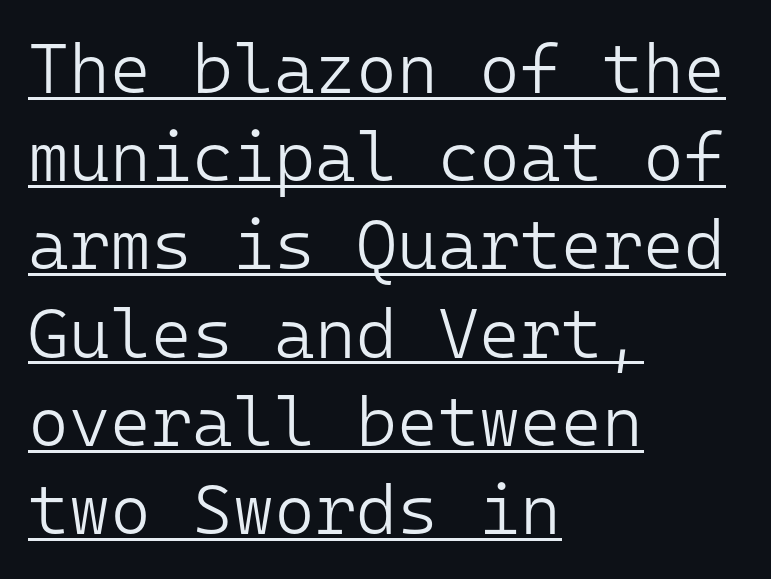
Q: Is the text bold? A: No.
Q: Is the text italic (slanted)? A: No, it is upright.
Q: Is the typeface a serif or a sans-serif typeface? A: Sans-serif.
Q: Is the text underlined? A: Yes.
Q: How is the paragraph aligned? A: Left-aligned.
Q: Is the spacing between letters normal or unusually wide? A: Normal.
Q: Is the spacing between lines tight, normal or loose? A: Normal.
Q: Width (condensed, normal, or wide)? A: Normal.
Q: Stroke contrast? A: Low.
Q: x-height? A: Medium.
Q: Monospaced? A: Yes.
